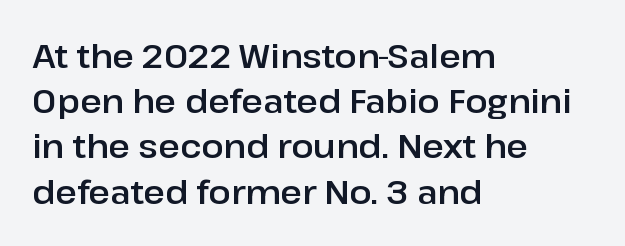
The image shows 33 px sans-serif type, upright; set left-aligned, normal line spacing (1.37x), normal letter spacing, not underlined; low stroke contrast and a medium x-height.
